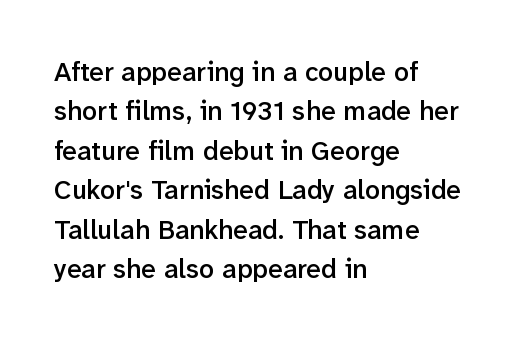
The line texture is even and compact thanks to regular tracking. The vertical gap from one line to the next is medium. It's the straight-up-and-down kind of type. I'd describe the lettering as semibold — firm but not a full bold. Layout note: lines flush left. Words float on clear page, feet unadorned.
